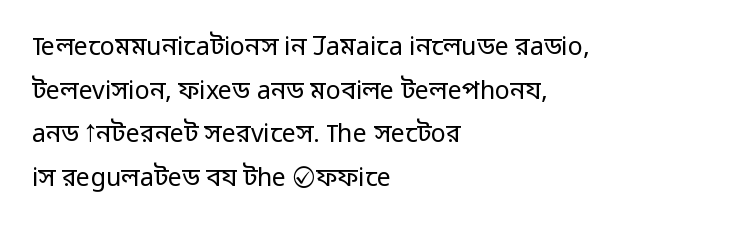
{"italic": "no", "bold": "no", "underline": "no", "align": "left", "line_spacing_ratio": 1.75, "letter_spacing": "normal", "letter_spacing_em": 0.0, "glyph_px": 25}
